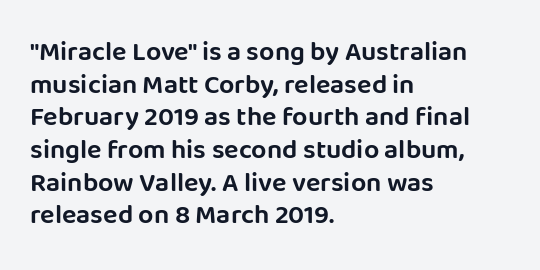
Words float on clear page, feet unadorned. Words appear dense and cohesive because spacing is normal. The lettering holds an erect, upright posture throughout. If you drew a ruler down the left edge, every line would touch it.
